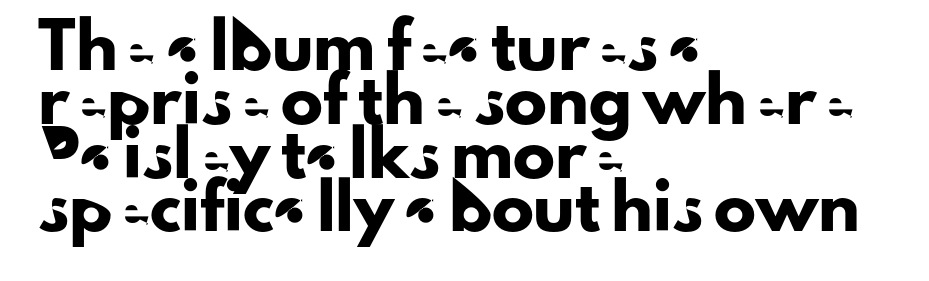
{"serif": "no", "italic": "no", "width": "normal", "stroke_contrast": "low", "x_height": "small", "monospaced": "no", "underline": "no", "align": "left", "line_spacing": "normal", "line_spacing_ratio": 1.28, "letter_spacing": "normal", "letter_spacing_em": 0.0, "glyph_px": 42}
